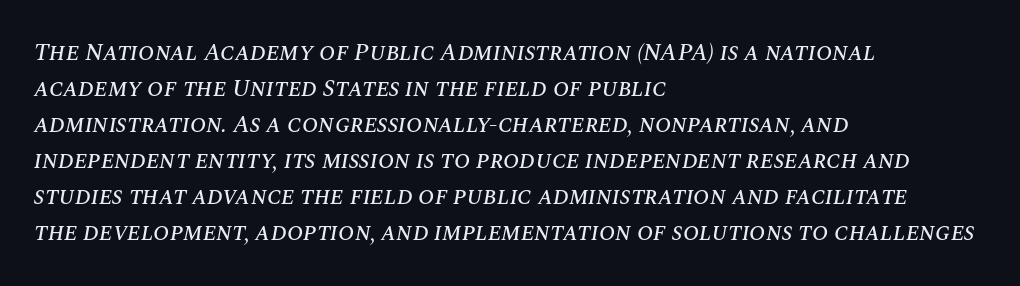
Each line starts at the same left margin while the right side varies. In terms of posture, this sample is oblique. Vertical spacing — default. Lines of text with bare space underneath. Each word holds together tightly as a unit, with standard inter-letter gaps.
